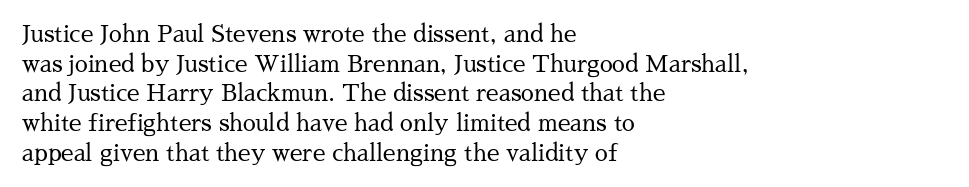
Q: Is the text bold? A: No.
Q: Is the text italic (slanted)? A: No, it is upright.
Q: Is the text underlined? A: No.
Q: How is the paragraph aligned? A: Left-aligned.
Q: Is the spacing between letters normal or unusually wide? A: Normal.
Q: Is the spacing between lines tight, normal or loose? A: Normal.
